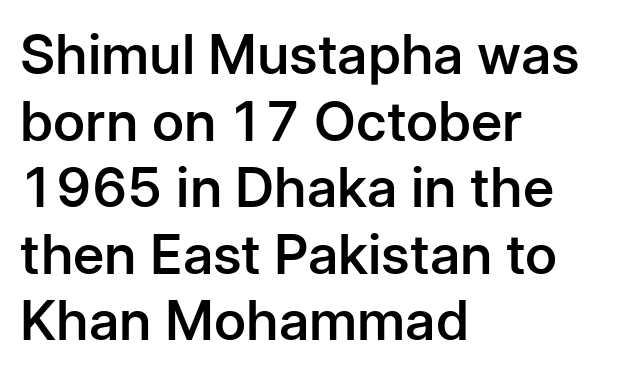
Q: Is the text bold? A: Semi-bold.
Q: Is the text italic (slanted)? A: No, it is upright.
Q: Is the typeface a serif or a sans-serif typeface? A: Sans-serif.
Q: Is the text underlined? A: No.
Q: How is the paragraph aligned? A: Left-aligned.
Q: Is the spacing between letters normal or unusually wide? A: Normal.
Q: Width (condensed, normal, or wide)? A: Normal.
Q: Stroke contrast? A: Low.
Q: x-height? A: Medium.
Q: Monospaced? A: No.
